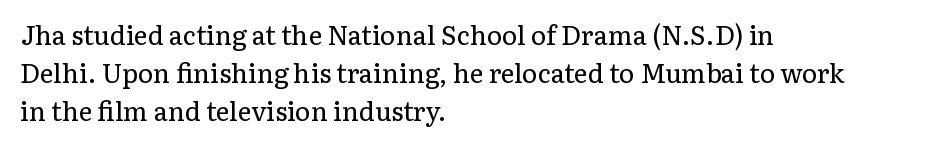
{"italic": "no", "bold": "no", "underline": "no", "align": "left", "line_spacing": "normal", "line_spacing_ratio": 1.47, "letter_spacing": "normal", "letter_spacing_em": 0.0, "glyph_px": 26}
